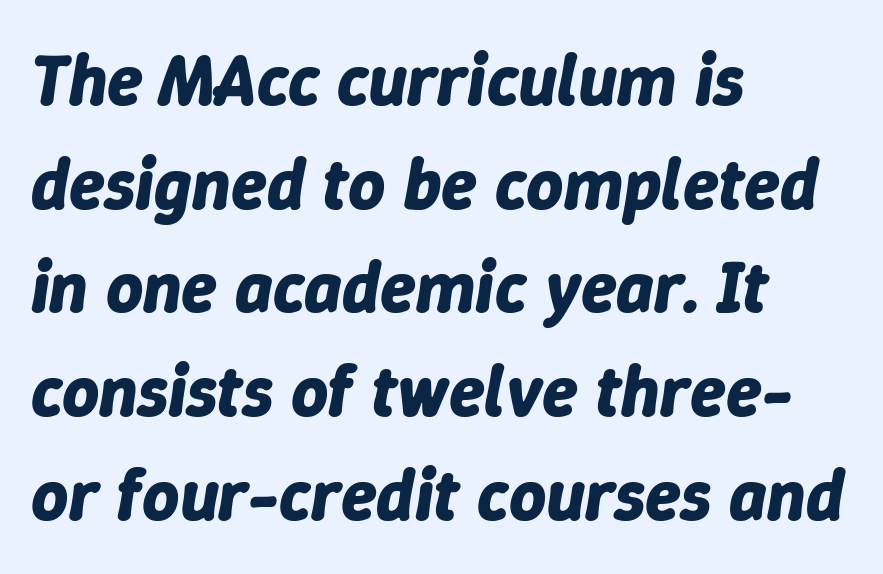
Q: Is the text bold? A: Yes.
Q: Is the text italic (slanted)? A: Yes, it leans right by about 9 degrees.
Q: Is the text underlined? A: No.
Q: How is the paragraph aligned? A: Left-aligned.
Q: Is the spacing between letters normal or unusually wide? A: Normal.
Q: Is the spacing between lines tight, normal or loose? A: Normal.
Q: Width (condensed, normal, or wide)? A: Normal.
Q: Stroke contrast? A: Low.
Q: x-height? A: Medium.
Q: Monospaced? A: No.
